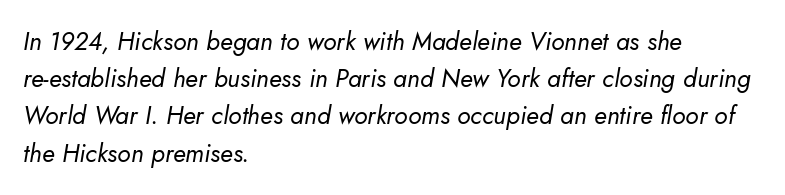
{"italic": "yes", "lean": "right", "slant_degrees": 5, "bold": "no", "underline": "no", "align": "left", "line_spacing": "normal", "line_spacing_ratio": 1.49, "letter_spacing": "normal", "letter_spacing_em": 0.0, "glyph_px": 25}
